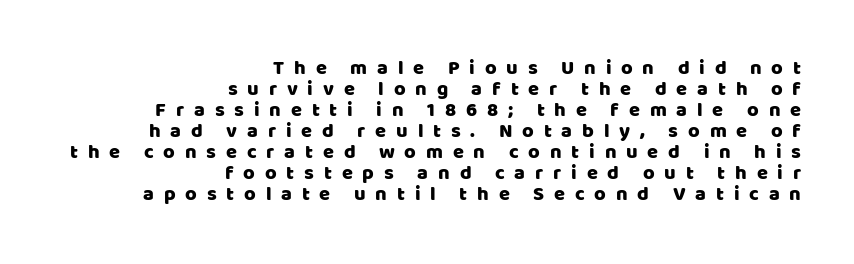
The image shows 20 px text type, upright; set right-aligned, tight line spacing (1.05x), unusually wide letter spacing (+0.49 em), not underlined.
